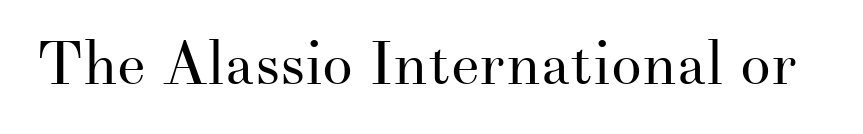
Q: Is the text bold? A: No.
Q: Is the text italic (slanted)? A: No, it is upright.
Q: Is the typeface a serif or a sans-serif typeface? A: Serif.
Q: Is the text underlined? A: No.
Q: Is the spacing between letters normal or unusually wide? A: Normal.
Q: Width (condensed, normal, or wide)? A: Normal.
Q: Stroke contrast? A: Medium.
Q: x-height? A: Small.
Q: Monospaced? A: No.
